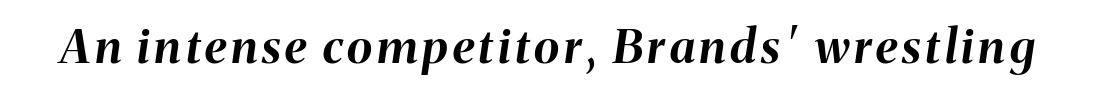
Underlining? Definitely not there. Note the varied advance widths — an 'i' is clearly narrower than an 'm'. In terms of posture, this sample is oblique. Summary of weight: heavy, a full bold.
